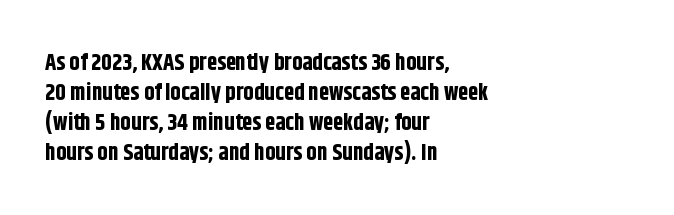
Q: Is the text bold? A: Yes.
Q: Is the text italic (slanted)? A: No, it is upright.
Q: Is the text underlined? A: No.
Q: How is the paragraph aligned? A: Left-aligned.
Q: Is the spacing between letters normal or unusually wide? A: Normal.
Q: Is the spacing between lines tight, normal or loose? A: Normal.
